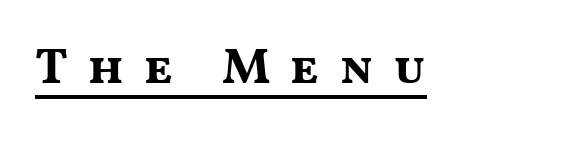
Q: Is the text bold? A: Yes.
Q: Is the text italic (slanted)? A: No, it is upright.
Q: Is the typeface a serif or a sans-serif typeface? A: Sans-serif.
Q: Is the text underlined? A: Yes.
Q: Is the spacing between letters normal or unusually wide? A: Unusually wide.
Q: Width (condensed, normal, or wide)? A: Wide.
Q: Stroke contrast? A: Medium.
Q: x-height? A: Medium.
Q: Monospaced? A: No.
